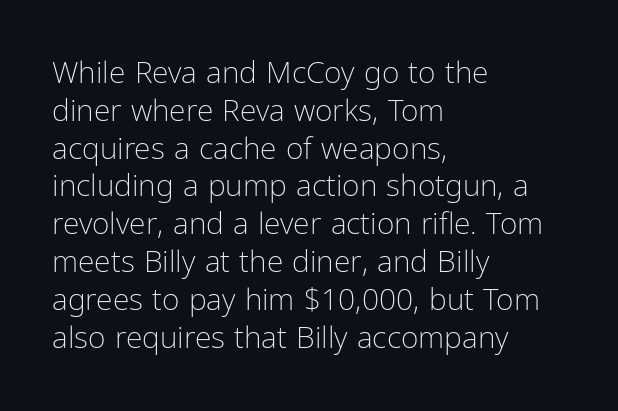
{"serif": "no", "italic": "no", "bold": "no", "weight": "light", "width": "condensed", "stroke_contrast": "low", "x_height": "medium", "monospaced": "no", "underline": "no", "align": "left", "line_spacing": "normal", "line_spacing_ratio": 1.26, "letter_spacing": "normal", "letter_spacing_em": 0.0, "glyph_px": 30}
